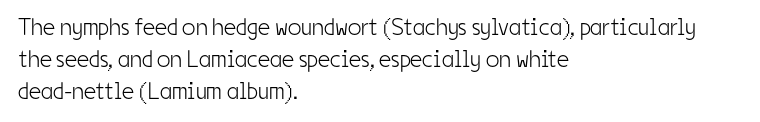
A bare baseline throughout the passage. Does the lettering tilt? It doesn't — this is upright. Leftover space on each line is placed entirely after the last word. Regarding leading, the lines here are spaced in the standard way. Inter-character spacing is left at the font's built-in metrics. Compared with a typical body face, this is equally light or lighter still.
